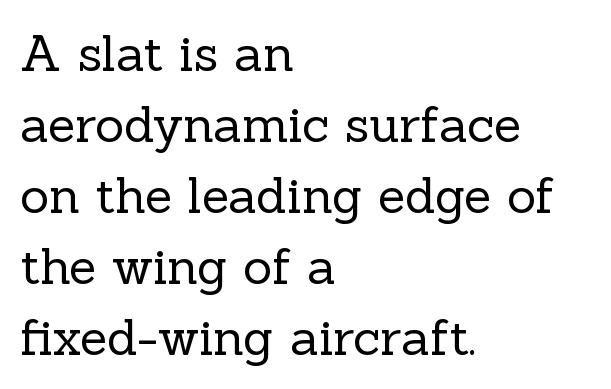
The image shows 50 px regular-weight serif type, upright; set left-aligned, normal line spacing (1.42x), normal letter spacing, not underlined; a medium x-height.
